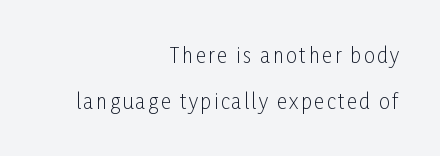
{"italic": "no", "bold": "no", "underline": "no", "align": "right", "line_spacing": "loose", "line_spacing_ratio": 2.3, "glyph_px": 20}
